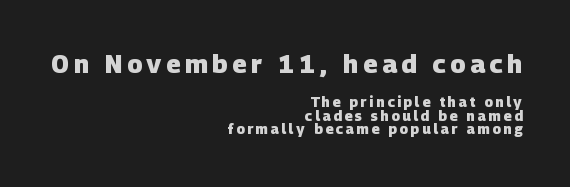
The image shows 25 px bold type; set right-aligned, tight line spacing (0.99x), not underlined; the first (top) block is 1.79x larger.
